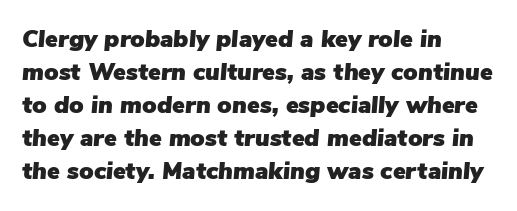
Q: Is the text italic (slanted)? A: Yes, it leans right by about 5 degrees.
Q: Is the text underlined? A: No.
Q: How is the paragraph aligned? A: Left-aligned.
Q: Is the spacing between letters normal or unusually wide? A: Normal.
Q: Is the spacing between lines tight, normal or loose? A: Normal.
